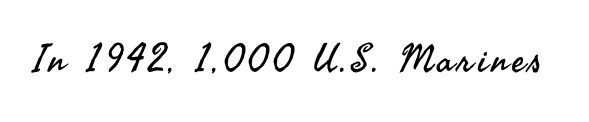
The image shows 39 px regular-weight sans-serif type; set not underlined; medium stroke contrast and a small x-height.
